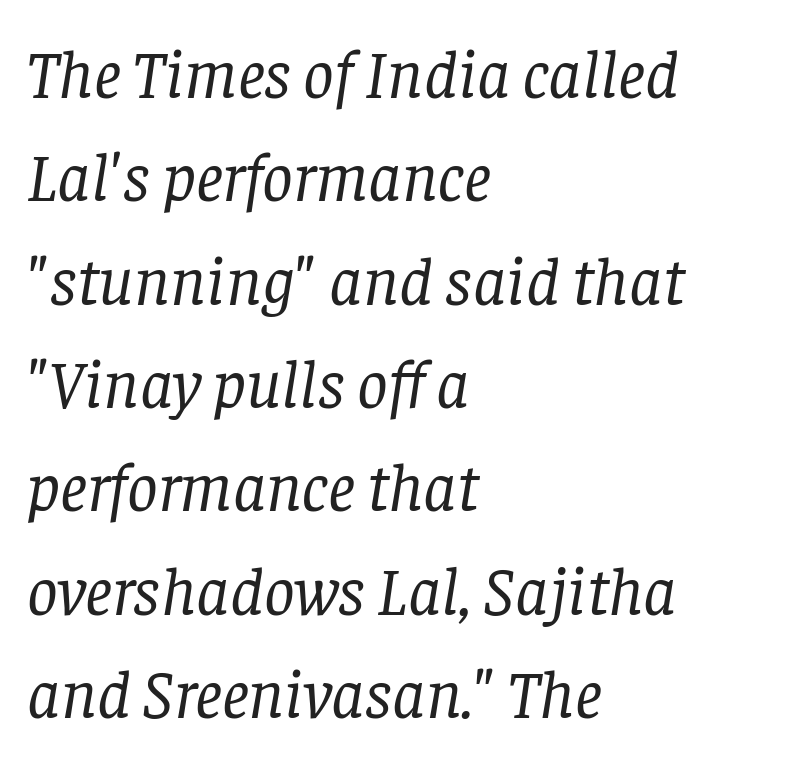
{"serif": "yes", "italic": "yes", "lean": "right", "slant_degrees": 8, "bold": "no", "weight": "regular", "width": "normal", "stroke_contrast": "low", "x_height": "large", "monospaced": "no", "underline": "no", "align": "left", "line_spacing": "normal", "line_spacing_ratio": 1.52, "letter_spacing": "normal", "letter_spacing_em": 0.0, "glyph_px": 68}
